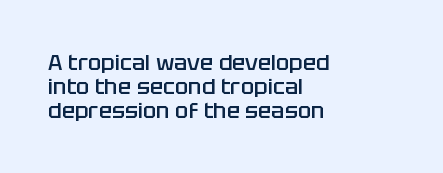
The image shows 22 px text type, upright; set left-aligned, tight line spacing (1.08x), normal letter spacing, not underlined.
